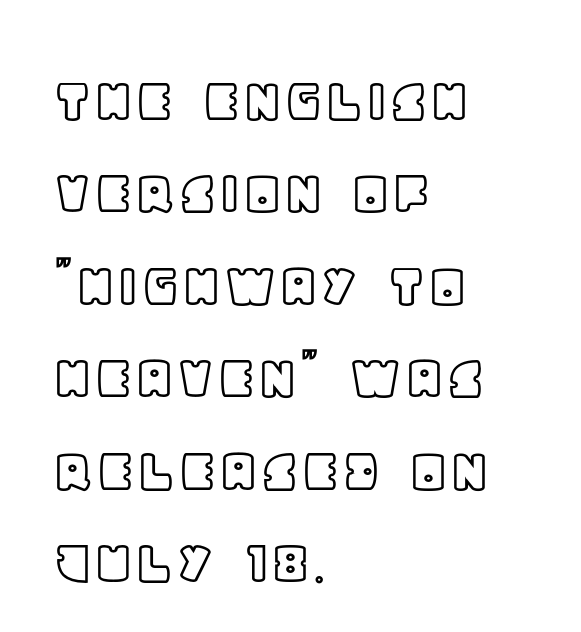
{"italic": "no", "width": "normal", "x_height": "large", "monospaced": "no", "underline": "no", "align": "left", "line_spacing": "normal", "line_spacing_ratio": 1.4, "letter_spacing": "normal", "letter_spacing_em": 0.0, "glyph_px": 66}
